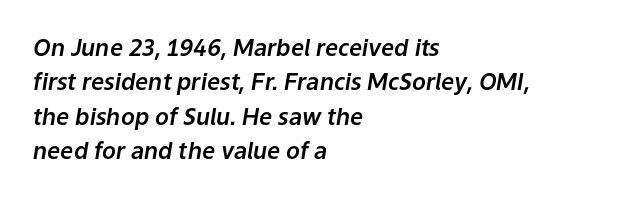
The rendering uses a moderate line-height, typical for paragraphs. The glyphs look as if they've been sheared to an angle. Lines of text with bare space underneath. How are the letters spaced? Ordinarily, with no added tracking. Caption: multi-line text, flush left, ragged right.
